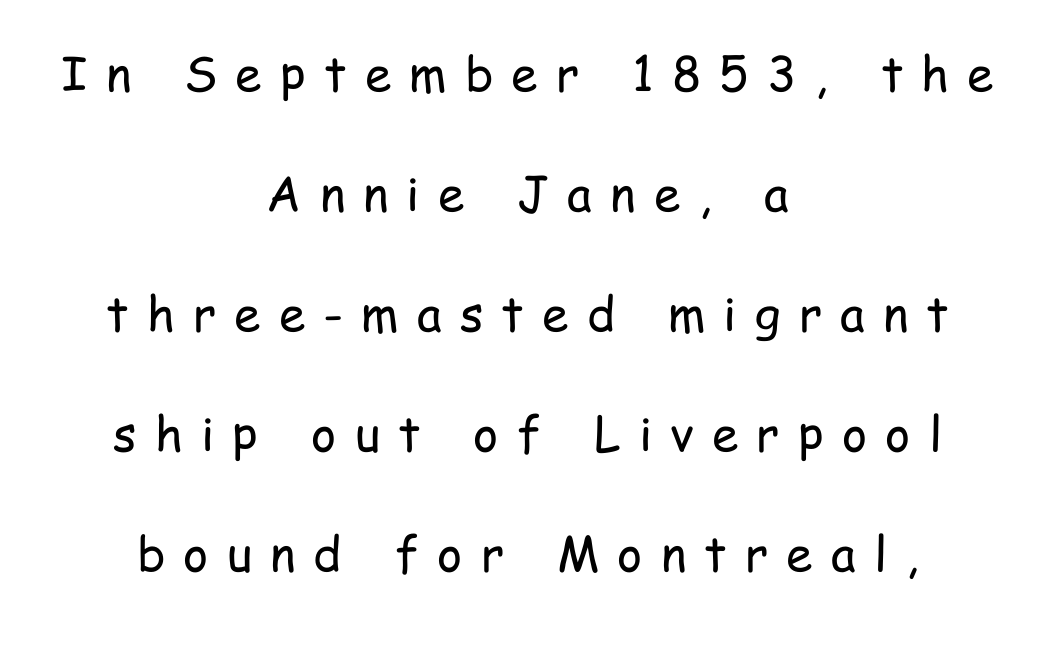
The image shows 48 px regular-weight, condensed sans-serif type, upright; set centered, loose line spacing (2.5x), unusually wide letter spacing (+0.38 em), not underlined; low stroke contrast and a medium x-height.
